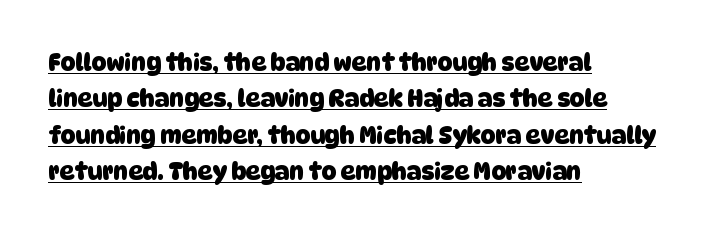
{"bold": "yes", "underline": "yes", "align": "left", "line_spacing": "normal", "line_spacing_ratio": 1.58, "letter_spacing": "normal", "letter_spacing_em": 0.0, "glyph_px": 23}
